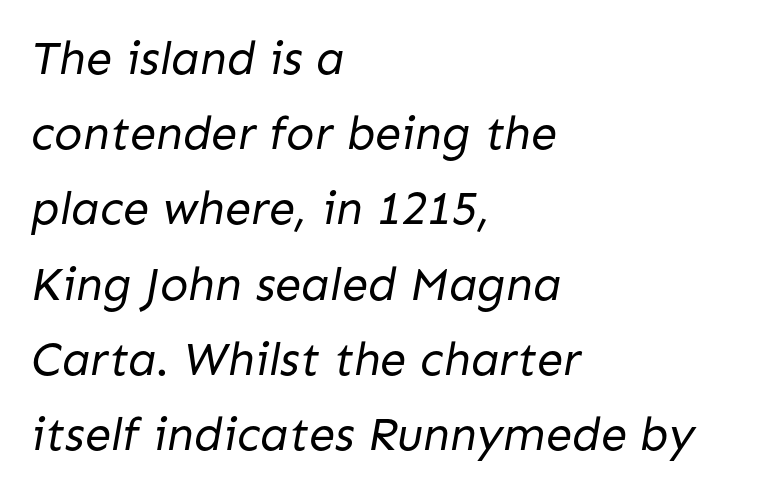
The image shows 47 px regular-weight sans-serif type; set left-aligned, normal line spacing (1.6x), normal letter spacing, not underlined; low stroke contrast and a medium x-height.
